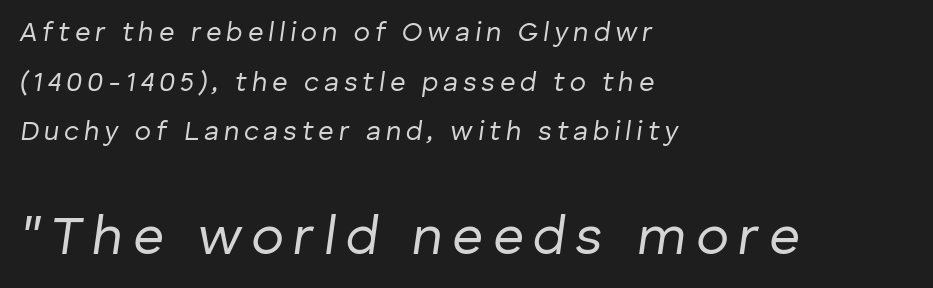
Q: Is the text bold? A: No.
Q: Is the text italic (slanted)? A: Yes, it leans right by about 8 degrees.
Q: Is the text underlined? A: No.
Q: How is the paragraph aligned? A: Left-aligned.
Q: Which block of text is set in a larger size, the first (top) or the second (bottom)? A: The second (bottom) one.
Q: Width (condensed, normal, or wide)? A: Normal.
Q: Stroke contrast? A: Low.
Q: x-height? A: Medium.
Q: Monospaced? A: No.
